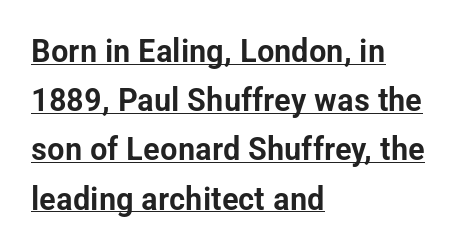
The image shows 33 px condensed sans-serif type, upright; set left-aligned, normal line spacing (1.49x), normal letter spacing, underlined; low stroke contrast and a medium x-height.
